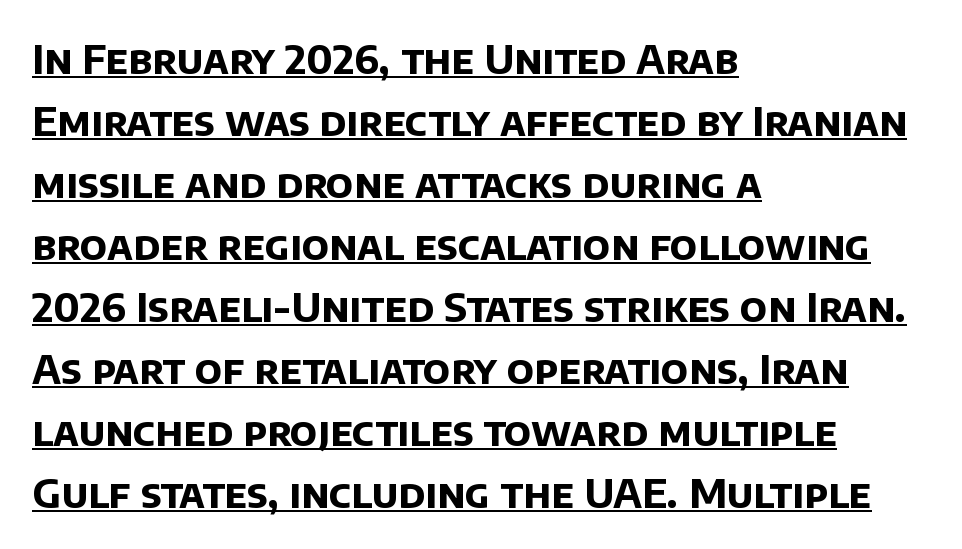
The image shows 40 px bold sans-serif type; set left-aligned, normal line spacing (1.55x), normal letter spacing, underlined; low stroke contrast and a large x-height.
